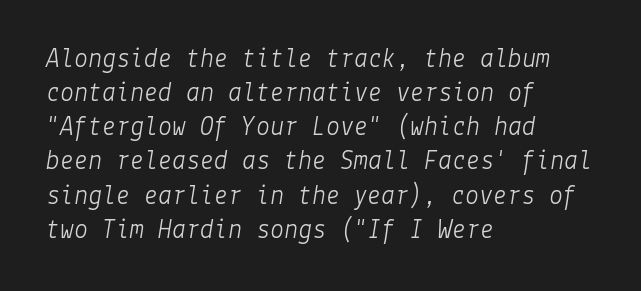
{"italic": "yes", "lean": "right", "slant_degrees": 9, "bold": "no", "weight": "light", "width": "normal", "stroke_contrast": "low", "x_height": "medium", "underline": "no", "align": "left", "line_spacing_ratio": 1.22, "letter_spacing": "normal", "letter_spacing_em": 0.0, "glyph_px": 28}
